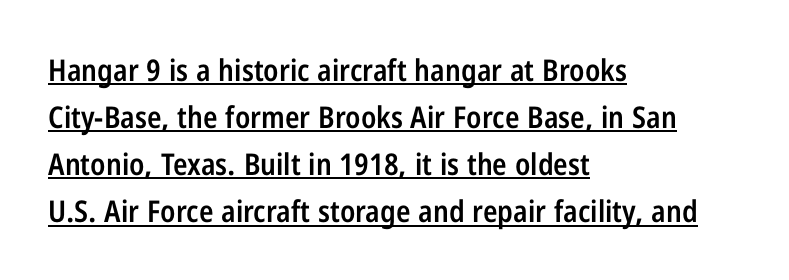
The image shows 30 px semibold, condensed sans-serif type, upright; set left-aligned, normal line spacing (1.57x), normal letter spacing, underlined; low stroke contrast and a medium x-height.
